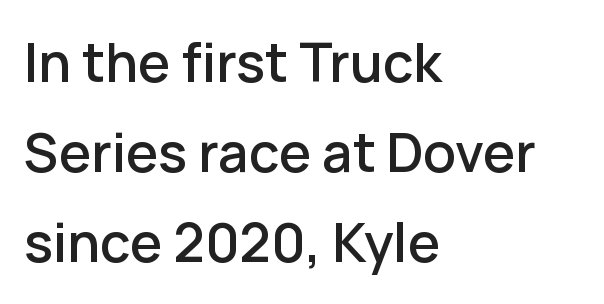
The strip under each line holds only bare page. Teacher's note: observe the even left margin — that is flush-left alignment. A sans-serif font was chosen for this passage. Compared with typical paragraphs, the rows here are spaced about the same. What stands out about the letter spacing? Nothing — it is the standard amount.
